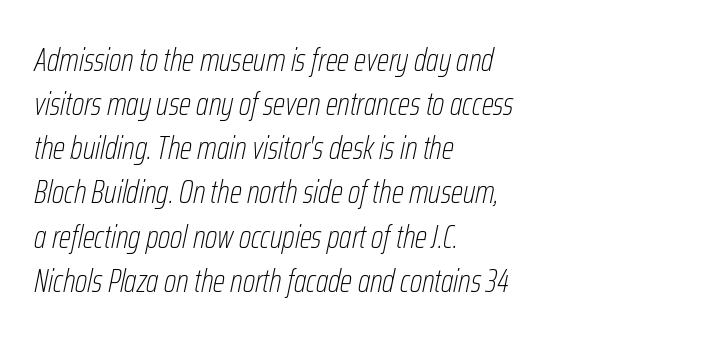
Casual observation: everything's shoved over to the left. Weight class: somewhere from thin through regular. The specimen omits any rule beneath the text block's lines. The rows are spaced the way most documents space them. A typesetter would call this proportional, since set widths differ per character. Slant detected: the letters are inclined.
